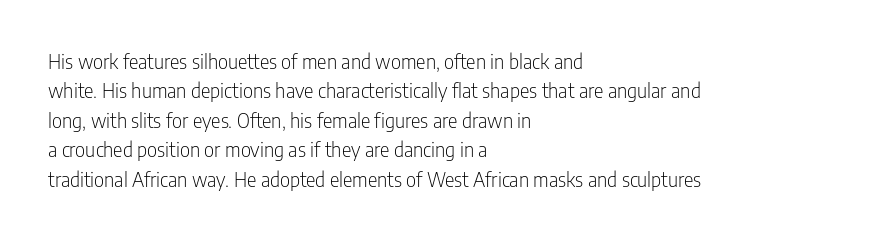
The image shows 20 px text type, upright; set left-aligned, normal line spacing (1.47x), normal letter spacing, not underlined.
